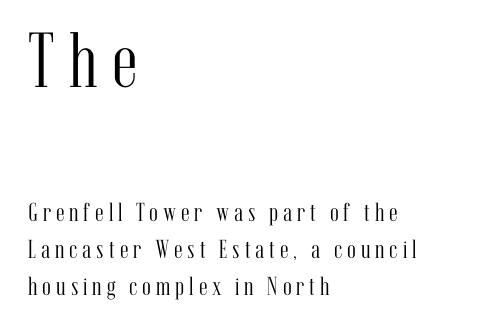
Q: Is the text bold? A: No.
Q: Is the text italic (slanted)? A: No, it is upright.
Q: Is the typeface a serif or a sans-serif typeface? A: Serif.
Q: Is the text underlined? A: No.
Q: How is the paragraph aligned? A: Left-aligned.
Q: Is the spacing between lines tight, normal or loose? A: Normal.
Q: Which block of text is set in a larger size, the first (top) or the second (bottom)? A: The first (top) one.
Q: Width (condensed, normal, or wide)? A: Condensed.
Q: Stroke contrast? A: Medium.
Q: x-height? A: Medium.
Q: Monospaced? A: No.
